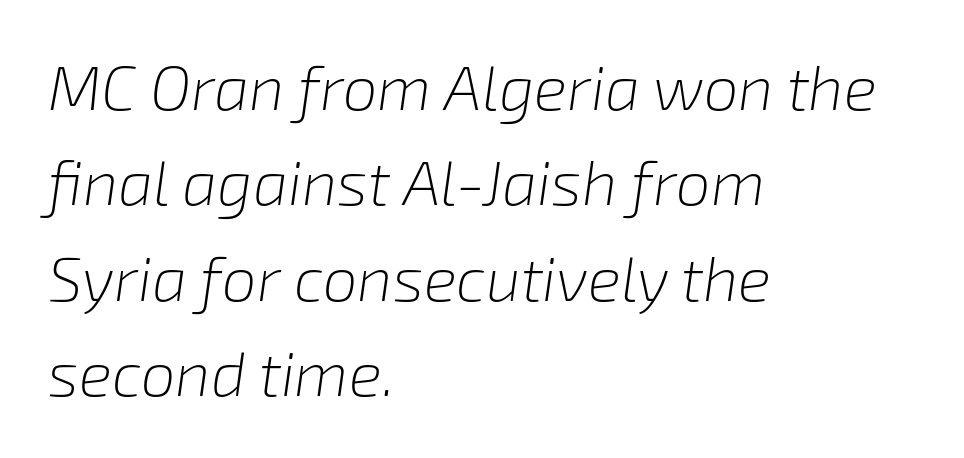
Q: Is the text bold? A: No.
Q: Is the text italic (slanted)? A: Yes, it leans right by about 8 degrees.
Q: Is the text underlined? A: No.
Q: How is the paragraph aligned? A: Left-aligned.
Q: Is the spacing between letters normal or unusually wide? A: Normal.
Q: Is the spacing between lines tight, normal or loose? A: Normal.
Q: Width (condensed, normal, or wide)? A: Normal.
Q: Stroke contrast? A: Low.
Q: x-height? A: Medium.
Q: Monospaced? A: No.
